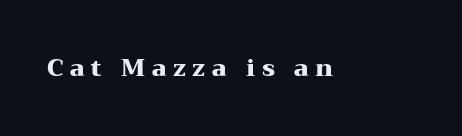
{"italic": "no", "bold": "yes", "underline": "no", "letter_spacing": "wide", "letter_spacing_em": 0.27, "glyph_px": 24}
